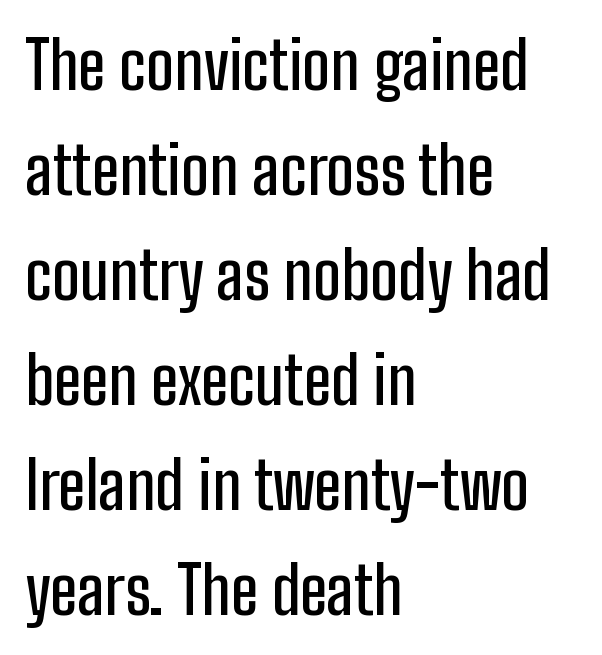
The rendering uses natural spacing where letterforms have individual widths. What's the leading like? Ordinary, nothing unusual. In terms of letterform style, serifs are entirely absent. These lines are set flush left with a ragged right edge. Quick note: not italic, upright.
